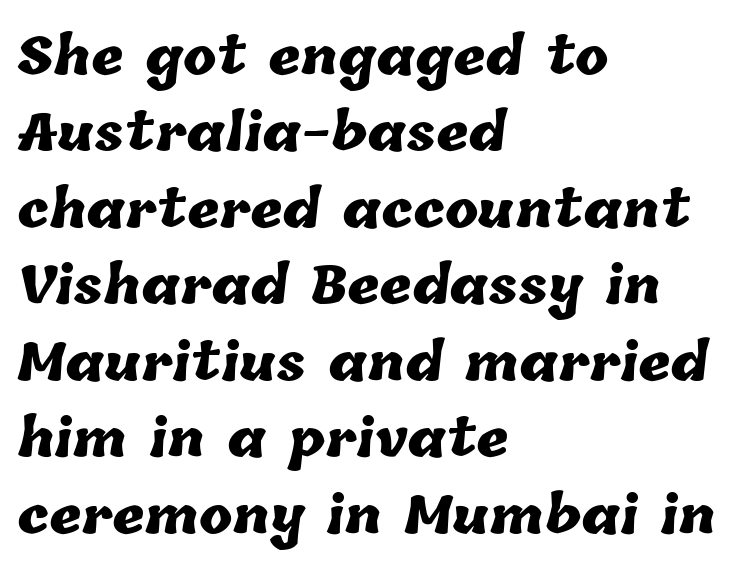
The image shows 50 px heavy type; set left-aligned, normal line spacing (1.53x), normal letter spacing, not underlined; low stroke contrast and a medium x-height.
